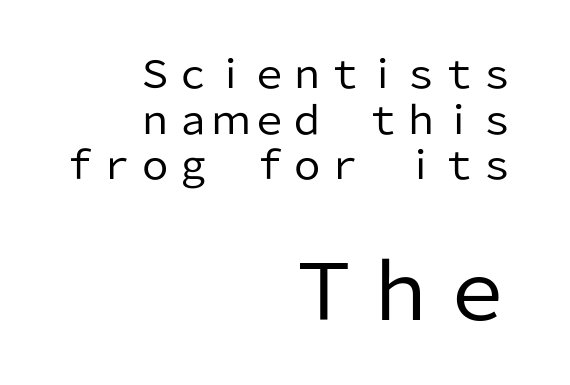
The image shows 77 px regular-weight sans-serif type, upright; set right-aligned, line spacing 1.2x, normal letter spacing, not underlined; the second (bottom) block is 2.03x larger; low stroke contrast and a medium x-height.
